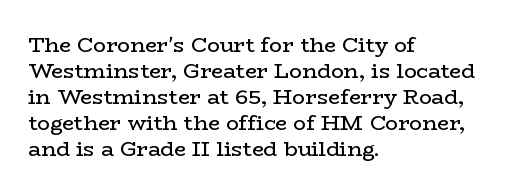
{"italic": "no", "bold": "no", "underline": "no", "align": "left", "line_spacing_ratio": 1.24, "letter_spacing": "normal", "letter_spacing_em": 0.0, "glyph_px": 21}
